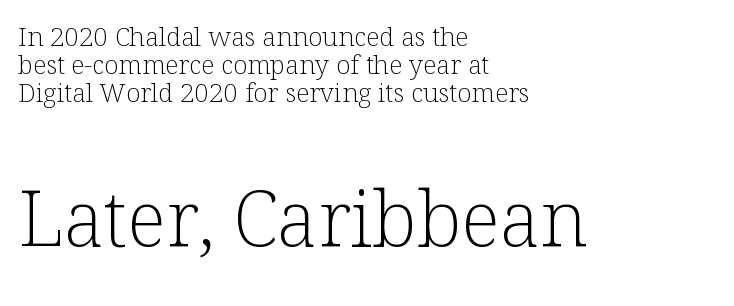
Is the block centered? No — it sits flush against the left margin. Letters rest on an invisible, unmarked baseline. If you measured baseline to baseline, you'd find a short distance. The specimen reads as upright at a glance.
